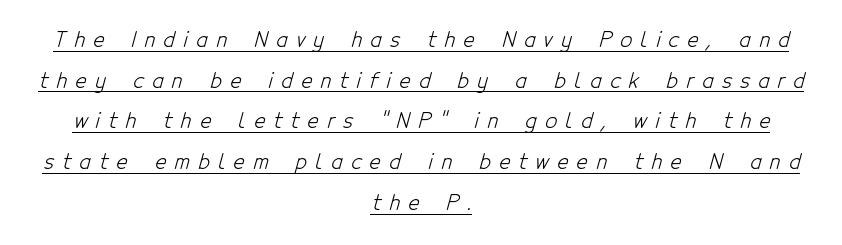
Q: Is the text bold? A: No.
Q: Is the text underlined? A: Yes.
Q: How is the paragraph aligned? A: Centered.
Q: Is the spacing between letters normal or unusually wide? A: Unusually wide.
Q: Is the spacing between lines tight, normal or loose? A: Loose.
